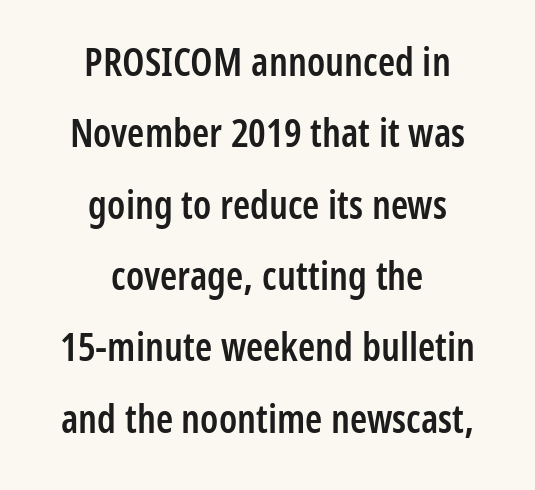
Q: Is the text bold? A: Semi-bold.
Q: Is the text italic (slanted)? A: No, it is upright.
Q: Is the typeface a serif or a sans-serif typeface? A: Sans-serif.
Q: Is the text underlined? A: No.
Q: How is the paragraph aligned? A: Centered.
Q: Is the spacing between letters normal or unusually wide? A: Normal.
Q: Width (condensed, normal, or wide)? A: Condensed.
Q: Stroke contrast? A: Low.
Q: x-height? A: Medium.
Q: Monospaced? A: No.
